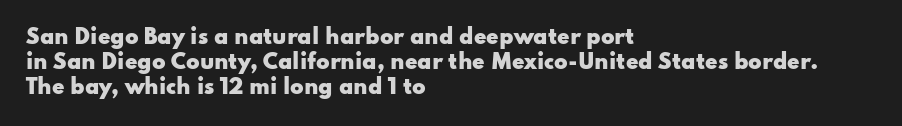
Q: Is the text bold? A: Yes.
Q: Is the text italic (slanted)? A: No, it is upright.
Q: Is the text underlined? A: No.
Q: How is the paragraph aligned? A: Left-aligned.
Q: Is the spacing between letters normal or unusually wide? A: Normal.
Q: Is the spacing between lines tight, normal or loose? A: Normal.
